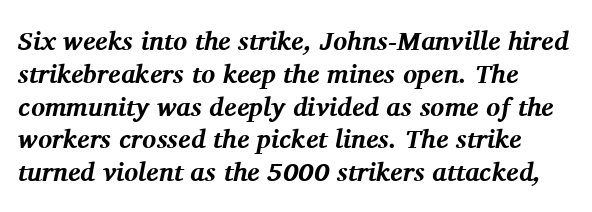
Q: Is the text bold? A: Yes.
Q: Is the text italic (slanted)? A: Yes, it leans right by about 11 degrees.
Q: Is the text underlined? A: No.
Q: How is the paragraph aligned? A: Left-aligned.
Q: Is the spacing between letters normal or unusually wide? A: Normal.
Q: Is the spacing between lines tight, normal or loose? A: Normal.
